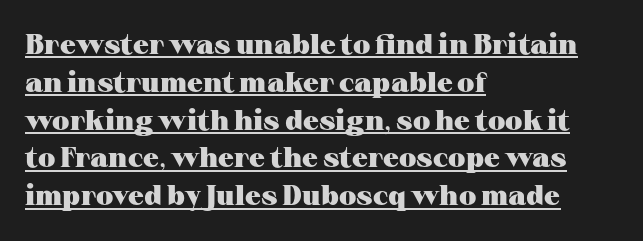
Q: Is the text bold? A: Yes.
Q: Is the text italic (slanted)? A: No, it is upright.
Q: Is the typeface a serif or a sans-serif typeface? A: Serif.
Q: Is the text underlined? A: Yes.
Q: How is the paragraph aligned? A: Left-aligned.
Q: Is the spacing between letters normal or unusually wide? A: Normal.
Q: Is the spacing between lines tight, normal or loose? A: Normal.
Q: Width (condensed, normal, or wide)? A: Wide.
Q: Stroke contrast? A: Medium.
Q: x-height? A: Medium.
Q: Monospaced? A: No.
